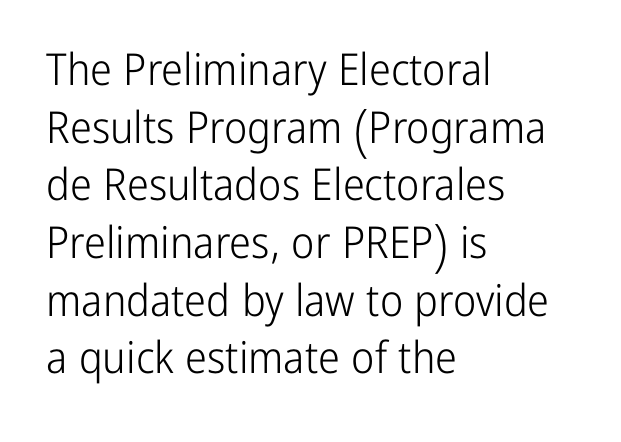
Q: Is the text bold? A: No.
Q: Is the text italic (slanted)? A: No, it is upright.
Q: Is the typeface a serif or a sans-serif typeface? A: Sans-serif.
Q: Is the text underlined? A: No.
Q: How is the paragraph aligned? A: Left-aligned.
Q: Is the spacing between letters normal or unusually wide? A: Normal.
Q: Is the spacing between lines tight, normal or loose? A: Normal.
Q: Width (condensed, normal, or wide)? A: Condensed.
Q: Stroke contrast? A: Low.
Q: x-height? A: Medium.
Q: Monospaced? A: No.
